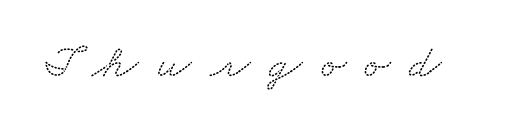
Anything drawn beneath the words? Only blank space. Check where the strokes stop: tiny serifs finish them off. Is this a fixed-width face? No — the glyphs have proportional, varying widths. The face used here is rendered with a markedly widened letterfit.
